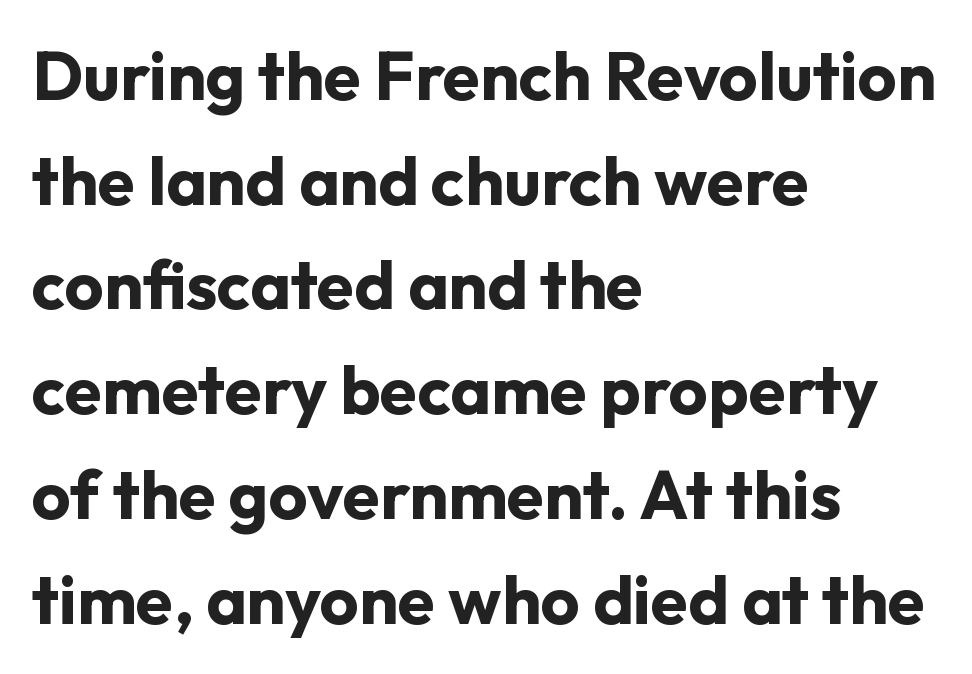
{"serif": "no", "italic": "no", "bold": "yes", "weight": "bold", "width": "normal", "stroke_contrast": "low", "x_height": "medium", "monospaced": "no", "underline": "no", "align": "left", "line_spacing": "normal", "line_spacing_ratio": 1.54, "letter_spacing": "normal", "letter_spacing_em": 0.0, "glyph_px": 68}
